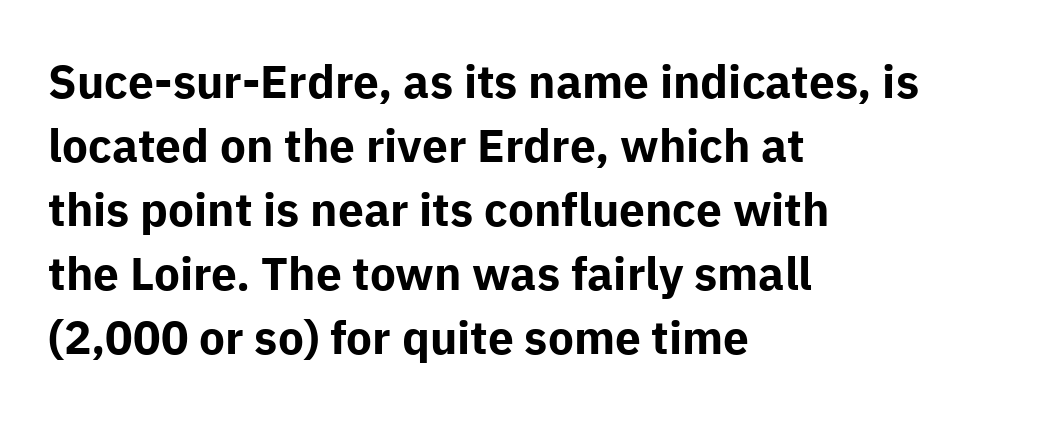
Q: Is the text bold? A: Yes.
Q: Is the text italic (slanted)? A: No, it is upright.
Q: Is the typeface a serif or a sans-serif typeface? A: Sans-serif.
Q: Is the text underlined? A: No.
Q: How is the paragraph aligned? A: Left-aligned.
Q: Is the spacing between letters normal or unusually wide? A: Normal.
Q: Is the spacing between lines tight, normal or loose? A: Normal.
Q: Width (condensed, normal, or wide)? A: Normal.
Q: Stroke contrast? A: Low.
Q: x-height? A: Medium.
Q: Monospaced? A: No.
